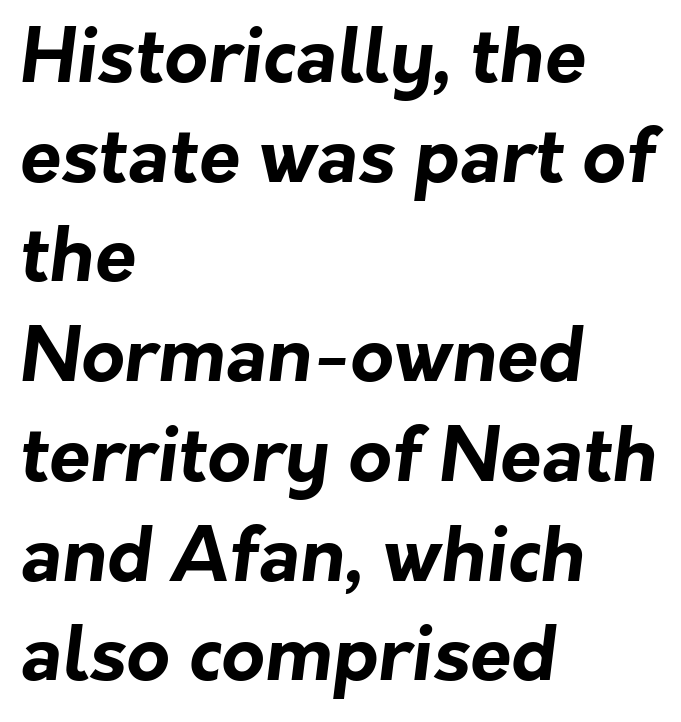
Note the varied advance widths — an 'i' is clearly narrower than an 'm'. Standard letterfit; no display-style spreading of the glyphs. What kind of face is this? One without serifs — a sans. Plenty of ink on the page — the face is bold.
